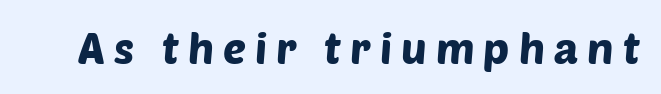
The image shows 43 px sans-serif type; set unusually wide letter spacing (+0.21 em), not underlined; low stroke contrast and a large x-height.
